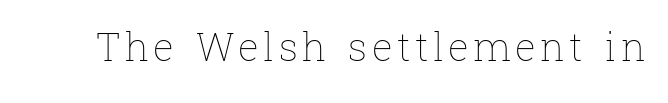
The image shows 39 px thin type, upright; set not underlined; low stroke contrast and a medium x-height.
